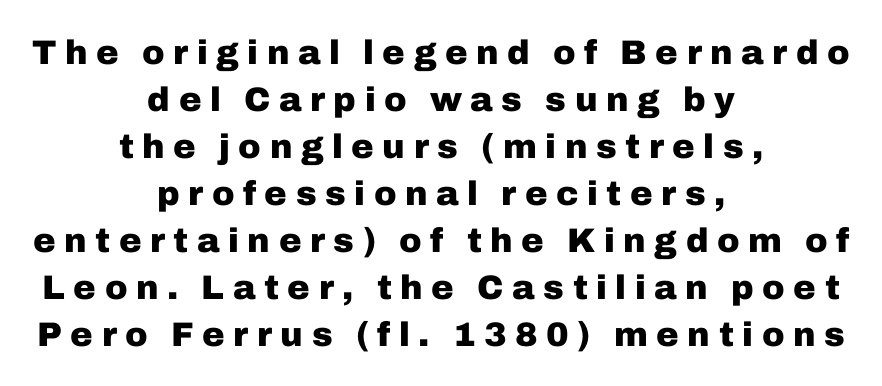
The image shows 34 px heavy sans-serif type, upright; set centered, normal line spacing (1.38x), unusually wide letter spacing (+0.25 em), not underlined; low stroke contrast and a medium x-height.
